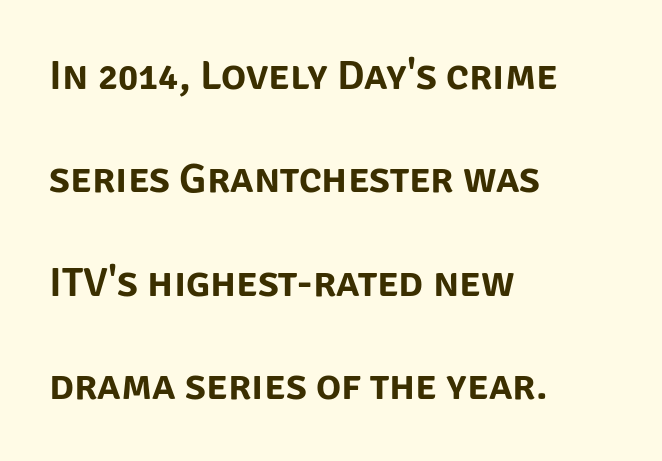
Serifs: no, the terminals of the letterforms are clean. Teacher's note: observe the even left margin — that is flush-left alignment. Posture: vertical. Beneath every word, the page is bare. These lines are rendered in a variable-pitch font.
